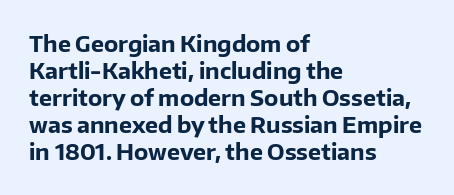
The setting favours the left margin, as ordinary paragraphs usually do. The strip under each line holds only bare page. Every letter is thick-stroked: bold, no question. In terms of posture, this sample is upright. Is the letter spacing exaggerated? No — it looks like the ordinary default.
